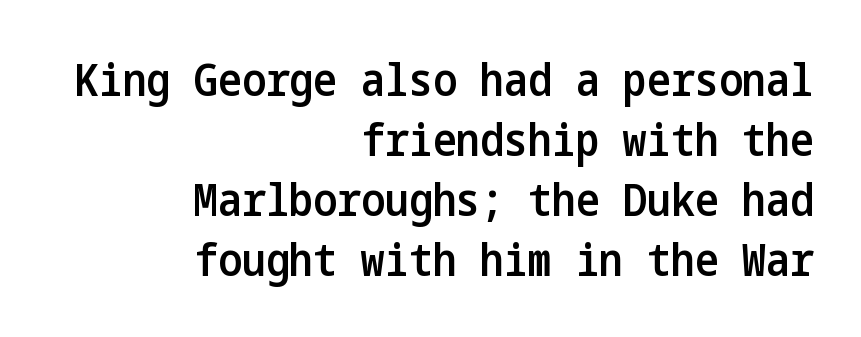
{"serif": "no", "italic": "no", "bold": "semi", "weight": "semibold", "width": "condensed", "stroke_contrast": "low", "x_height": "medium", "underline": "no", "align": "right", "line_spacing": "normal", "line_spacing_ratio": 1.33, "letter_spacing": "normal", "letter_spacing_em": 0.0, "glyph_px": 45}
